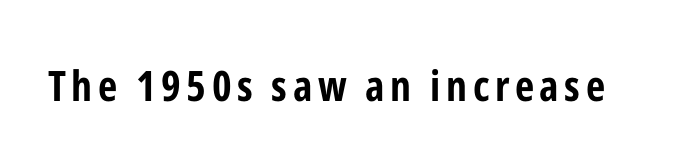
Q: Is the text bold? A: Yes.
Q: Is the text italic (slanted)? A: No, it is upright.
Q: Is the typeface a serif or a sans-serif typeface? A: Sans-serif.
Q: Is the text underlined? A: No.
Q: Width (condensed, normal, or wide)? A: Condensed.
Q: Stroke contrast? A: Low.
Q: x-height? A: Medium.
Q: Monospaced? A: No.
